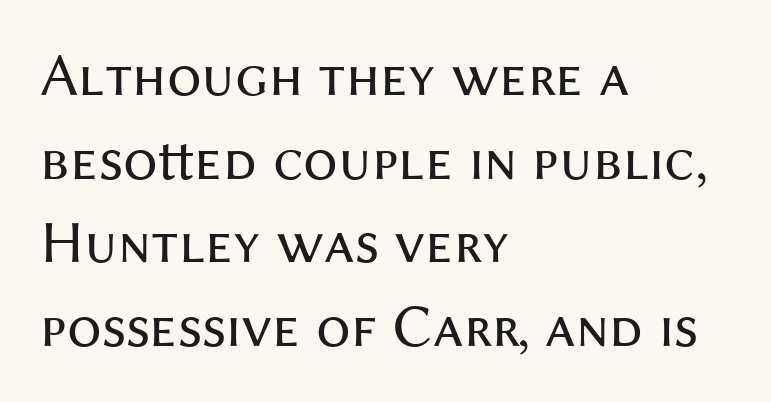
{"serif": "no", "italic": "no", "bold": "no", "weight": "regular", "width": "normal", "stroke_contrast": "medium", "x_height": "medium", "monospaced": "no", "underline": "no", "align": "left", "line_spacing": "normal", "line_spacing_ratio": 1.37, "letter_spacing": "normal", "letter_spacing_em": 0.0, "glyph_px": 61}
